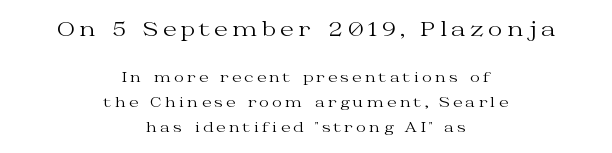
The image shows 20 px text type, upright; set centered, line spacing 1.77x, unusually wide letter spacing (+0.21 em), not underlined; the first (top) block is 1.43x larger.
